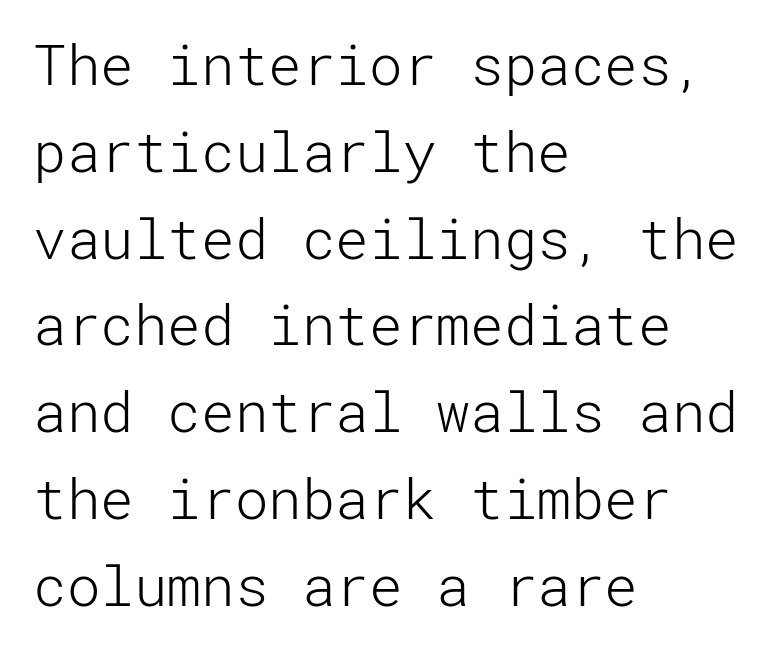
The image shows 56 px light sans-serif type, upright; set left-aligned, normal line spacing (1.55x), normal letter spacing, not underlined; low stroke contrast and a medium x-height.
